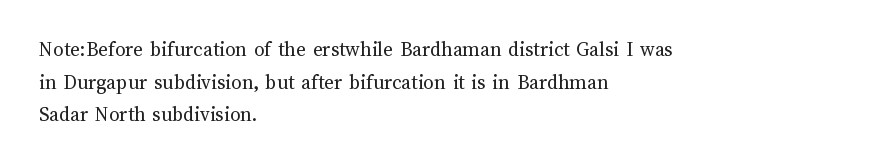
The image shows 21 px text type, upright; set left-aligned, normal line spacing (1.55x), normal letter spacing, not underlined.
